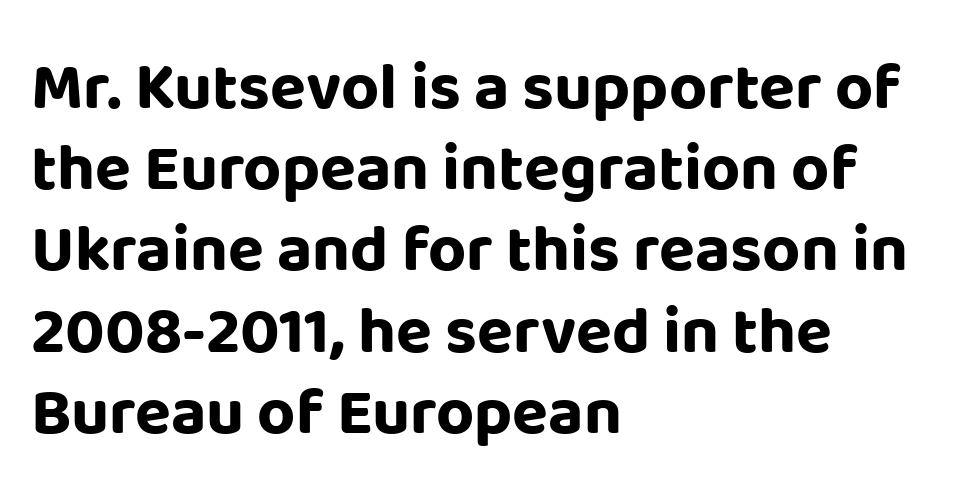
Italic: no, the glyphs are upright roman. The specimen omits any rule beneath the text block's lines. Tracking here is standard; glyphs follow each other at the usual distance. Are there feet on the stems? There aren't — it's a sans.
